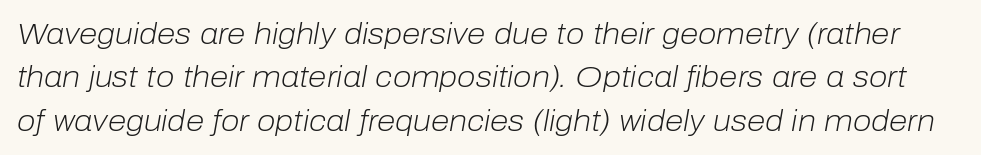
Bare-footed words on every line. A typesetter would call this zero additional tracking. The face used here is proportionally spaced, like ordinary book or web type. This sample keeps an unexceptional amount of space between lines.
